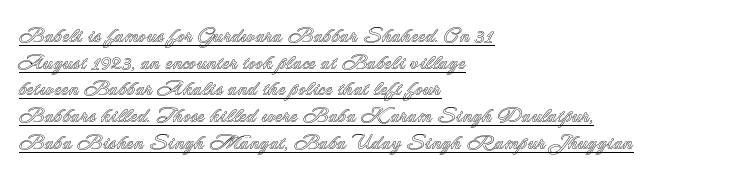
The image shows 21 px text type; set left-aligned, normal line spacing (1.27x), normal letter spacing, underlined.
